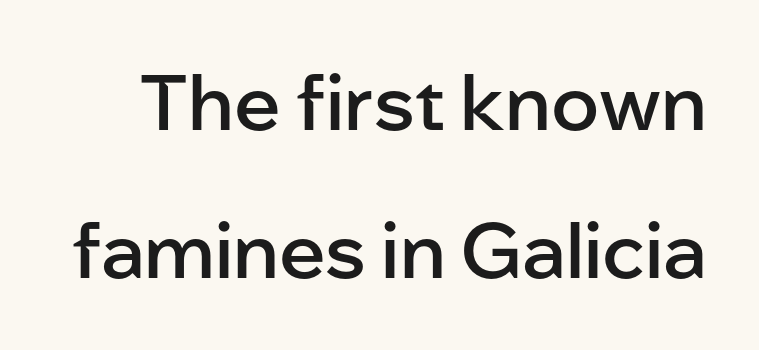
Q: Is the text bold? A: Semi-bold.
Q: Is the text italic (slanted)? A: No, it is upright.
Q: Is the typeface a serif or a sans-serif typeface? A: Sans-serif.
Q: Is the text underlined? A: No.
Q: Is the spacing between letters normal or unusually wide? A: Normal.
Q: Is the spacing between lines tight, normal or loose? A: Loose.
Q: Width (condensed, normal, or wide)? A: Normal.
Q: Stroke contrast? A: Low.
Q: x-height? A: Medium.
Q: Monospaced? A: No.
